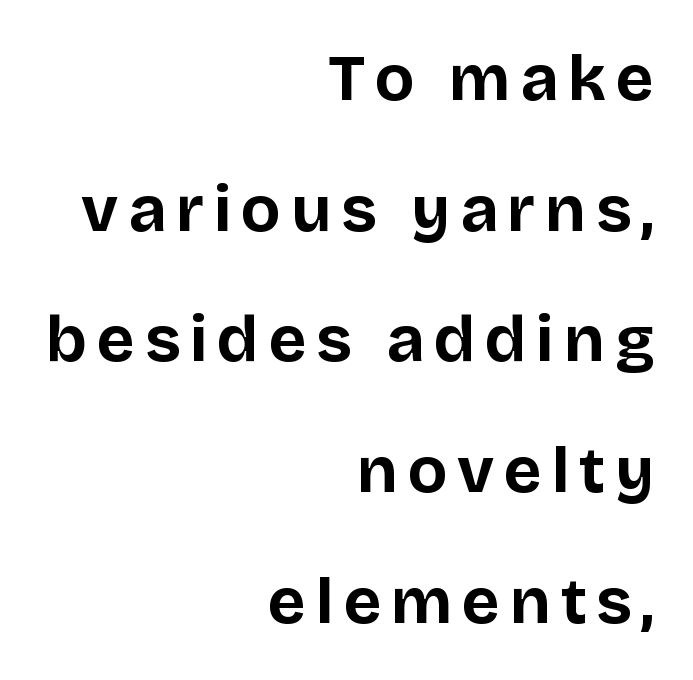
Q: Is the text bold? A: Yes.
Q: Is the text italic (slanted)? A: No, it is upright.
Q: Is the typeface a serif or a sans-serif typeface? A: Sans-serif.
Q: Is the text underlined? A: No.
Q: How is the paragraph aligned? A: Right-aligned.
Q: Is the spacing between lines tight, normal or loose? A: Loose.
Q: Width (condensed, normal, or wide)? A: Normal.
Q: Stroke contrast? A: Low.
Q: x-height? A: Large.
Q: Monospaced? A: No.
